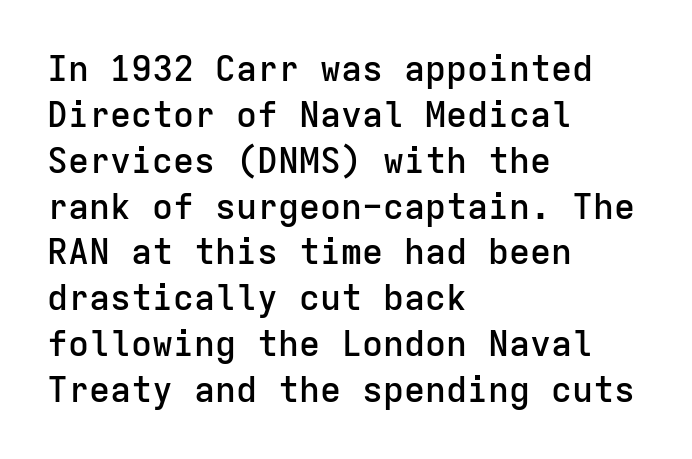
Q: Is the text bold? A: Semi-bold.
Q: Is the text italic (slanted)? A: No, it is upright.
Q: Is the typeface a serif or a sans-serif typeface? A: Sans-serif.
Q: Is the text underlined? A: No.
Q: How is the paragraph aligned? A: Left-aligned.
Q: Is the spacing between letters normal or unusually wide? A: Normal.
Q: Is the spacing between lines tight, normal or loose? A: Normal.
Q: Width (condensed, normal, or wide)? A: Normal.
Q: Stroke contrast? A: Low.
Q: x-height? A: Medium.
Q: Monospaced? A: Yes.
